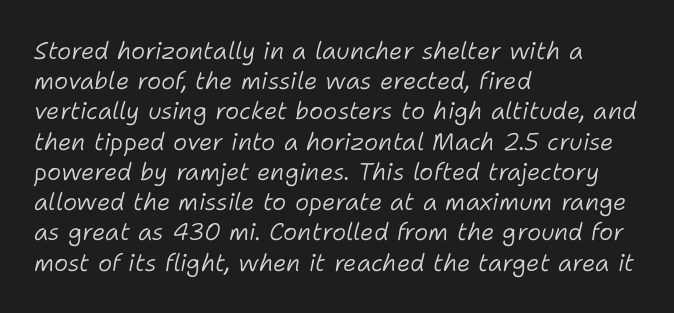
The image shows 24 px text type, italic (leaning right); set left-aligned, normal line spacing (1.26x), normal letter spacing, not underlined.
